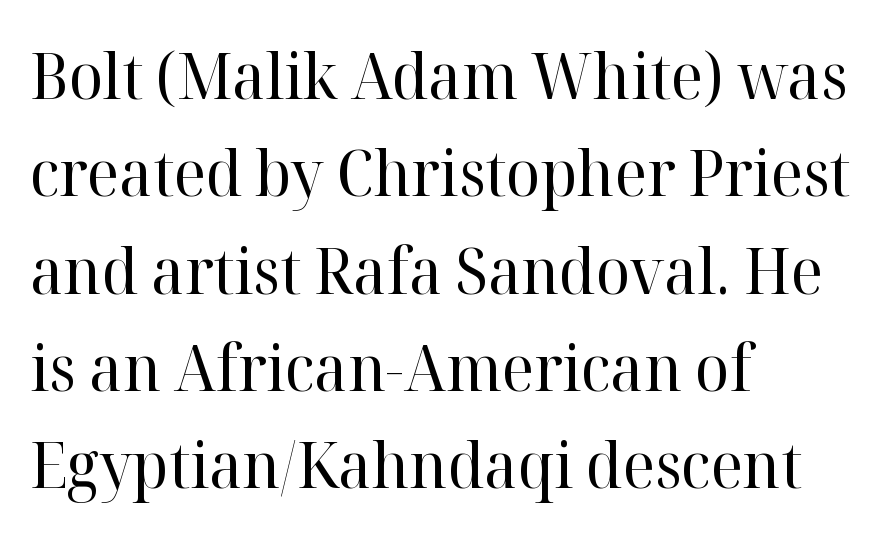
Q: Is the text bold? A: No.
Q: Is the text italic (slanted)? A: No, it is upright.
Q: Is the typeface a serif or a sans-serif typeface? A: Serif.
Q: Is the text underlined? A: No.
Q: How is the paragraph aligned? A: Left-aligned.
Q: Is the spacing between letters normal or unusually wide? A: Normal.
Q: Is the spacing between lines tight, normal or loose? A: Normal.
Q: Width (condensed, normal, or wide)? A: Normal.
Q: Stroke contrast? A: High.
Q: x-height? A: Medium.
Q: Monospaced? A: No.
